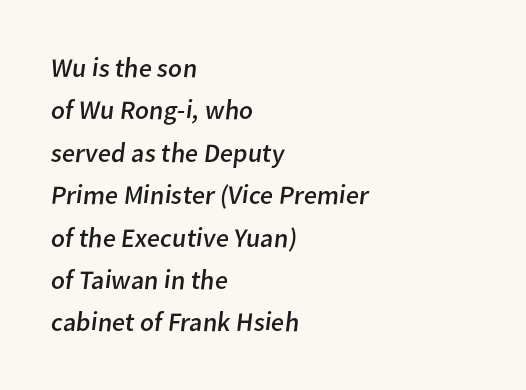
Teacher's note: observe the even left margin — that is flush-left alignment. Students, observe: this is what conventionally led text looks like. Check under the words: just untouched page. The font sits on the lighter half of the weight spectrum, regular included.
